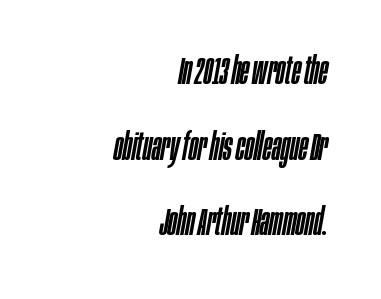
The image shows 38 px condensed type, italic (leaning right); set right-aligned, loose line spacing (1.99x), normal letter spacing, not underlined; low stroke contrast and a large x-height.
